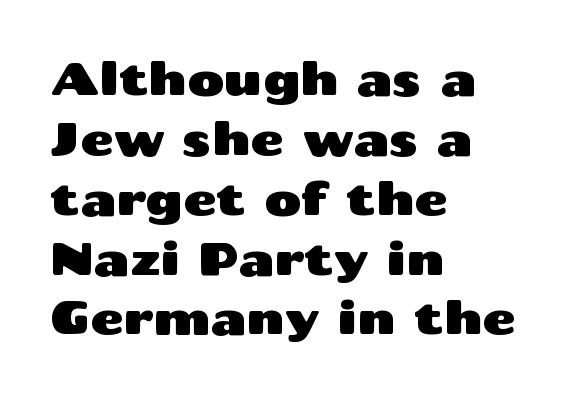
Q: Is the text italic (slanted)? A: No, it is upright.
Q: Is the typeface a serif or a sans-serif typeface? A: Sans-serif.
Q: Is the text underlined? A: No.
Q: How is the paragraph aligned? A: Left-aligned.
Q: Is the spacing between letters normal or unusually wide? A: Normal.
Q: Is the spacing between lines tight, normal or loose? A: Normal.
Q: Width (condensed, normal, or wide)? A: Wide.
Q: Stroke contrast? A: Medium.
Q: x-height? A: Medium.
Q: Monospaced? A: No.
